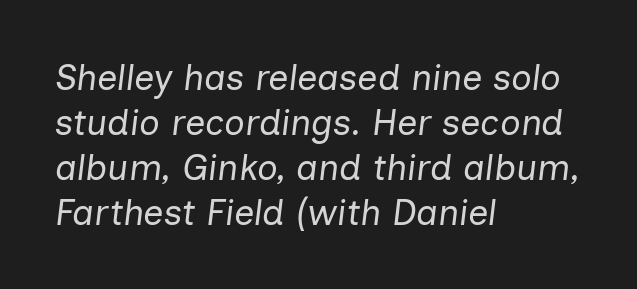
Q: Is the text bold? A: No.
Q: Is the text italic (slanted)? A: Yes, it leans right by about 7 degrees.
Q: Is the text underlined? A: No.
Q: How is the paragraph aligned? A: Left-aligned.
Q: Is the spacing between letters normal or unusually wide? A: Normal.
Q: Is the spacing between lines tight, normal or loose? A: Normal.
Q: Width (condensed, normal, or wide)? A: Normal.
Q: Stroke contrast? A: Low.
Q: x-height? A: Medium.
Q: Monospaced? A: No.
